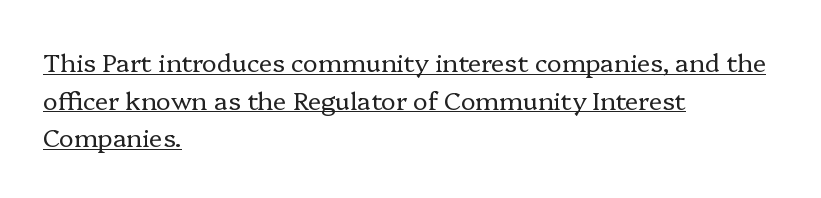
The image shows 25 px text type, upright; set left-aligned, normal line spacing (1.51x), normal letter spacing, underlined.
